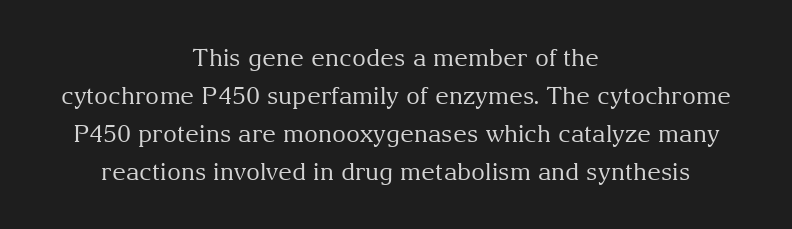
Caption: face not bold, strokes unweighted. The type is set solid horizontally, with unmodified tracking. The lines are quadded center. Honestly, the row spacing looks completely unremarkable.
